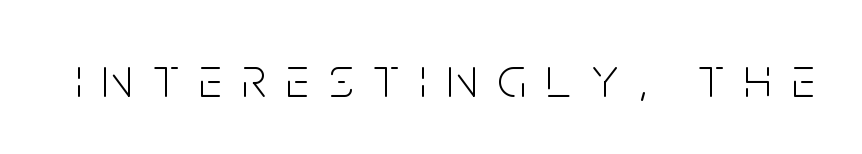
Unlike a traditional serif, this face leaves its strokes unadorned. Is this a heavy cut? Hardly; it is regular or lighter. Words float on clear page, feet unadorned. The passage shown is typed in a proportional face where columns would drift. Every character sits straight up, as roman type does. Short note: letters widely spaced.
